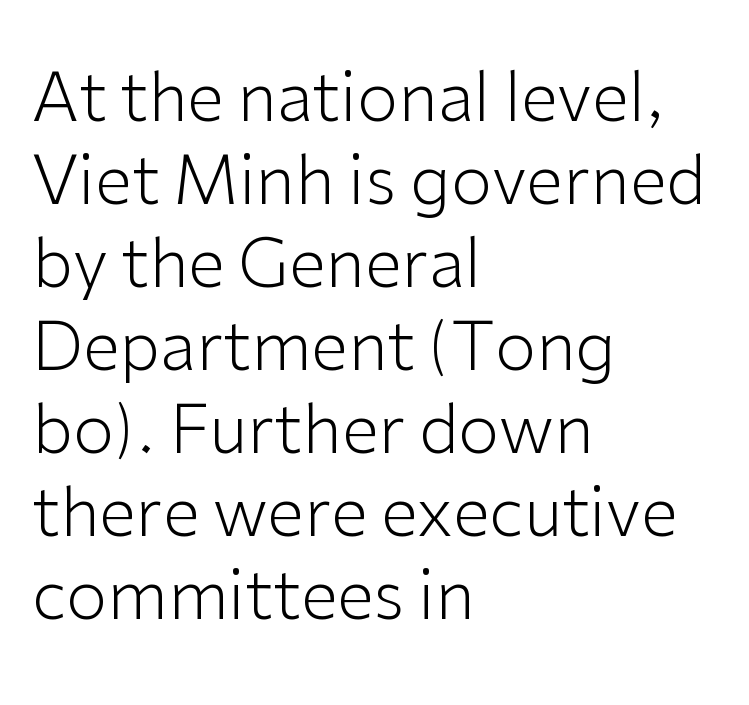
The image shows 67 px light sans-serif type, upright; set left-aligned, line spacing 1.24x, normal letter spacing, not underlined; low stroke contrast and a medium x-height.
